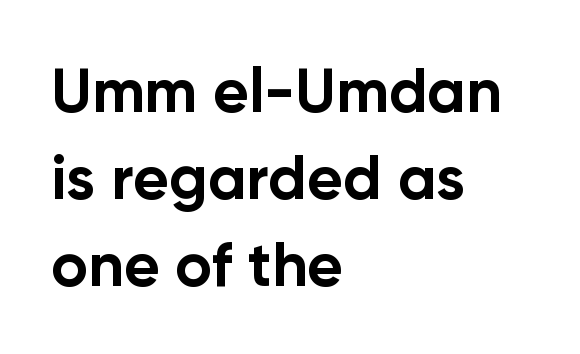
Q: Is the text bold? A: Yes.
Q: Is the text italic (slanted)? A: No, it is upright.
Q: Is the typeface a serif or a sans-serif typeface? A: Sans-serif.
Q: Is the text underlined? A: No.
Q: How is the paragraph aligned? A: Left-aligned.
Q: Is the spacing between letters normal or unusually wide? A: Normal.
Q: Is the spacing between lines tight, normal or loose? A: Normal.
Q: Width (condensed, normal, or wide)? A: Normal.
Q: Stroke contrast? A: Low.
Q: x-height? A: Medium.
Q: Monospaced? A: No.
